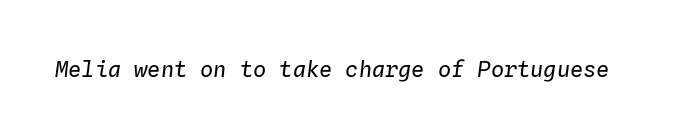
The image shows 22 px text type, italic (leaning right); set normal letter spacing, not underlined.
